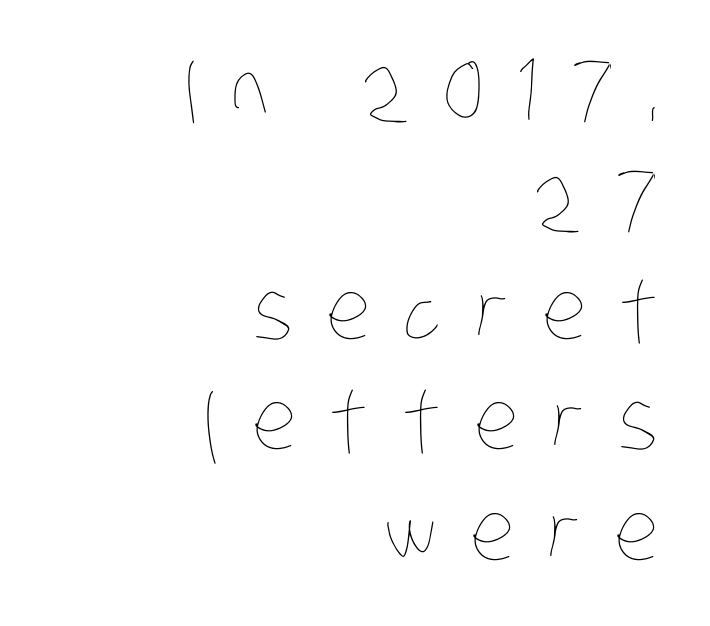
The image shows 80 px thin, condensed type; set right-aligned, normal line spacing (1.38x), unusually wide letter spacing (+0.42 em), not underlined; low stroke contrast and a large x-height.
